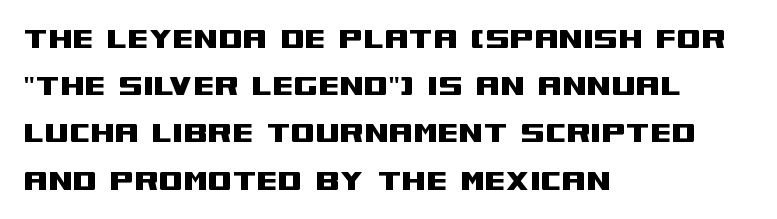
{"serif": "no", "italic": "no", "width": "wide", "stroke_contrast": "medium", "x_height": "large", "monospaced": "no", "underline": "no", "align": "left", "line_spacing": "normal", "line_spacing_ratio": 1.35, "letter_spacing": "normal", "letter_spacing_em": 0.0, "glyph_px": 35}
